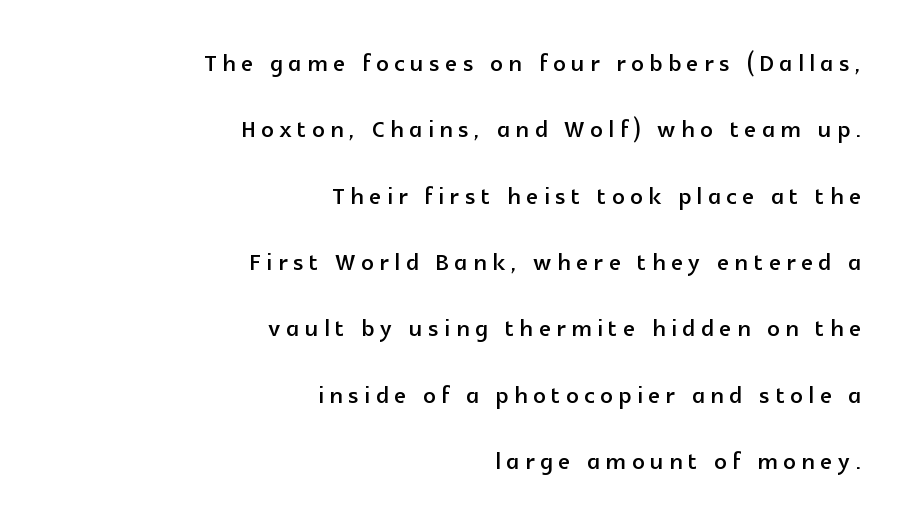
{"serif": "no", "italic": "no", "width": "normal", "x_height": "medium", "monospaced": "no", "underline": "no", "align": "right", "line_spacing": "loose", "line_spacing_ratio": 2.14, "glyph_px": 31}
